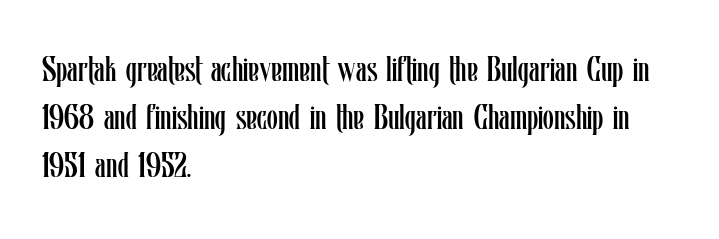
One-word summary of the alignment: left. The letters advance in unequal steps, a hallmark of proportional type. Whoever set this chose a conventional vertical rhythm. Glyph-to-glyph distance matches everyday printed text. Posture: straight, roman, zero tilt. Think standard paragraph weight, or any step lighter than that.
